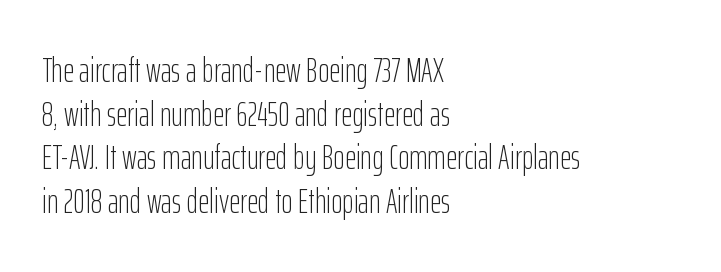
{"serif": "no", "italic": "no", "bold": "no", "weight": "light", "width": "condensed", "stroke_contrast": "low", "x_height": "medium", "monospaced": "no", "underline": "no", "align": "left", "line_spacing": "normal", "line_spacing_ratio": 1.25, "letter_spacing": "normal", "letter_spacing_em": 0.0, "glyph_px": 35}
